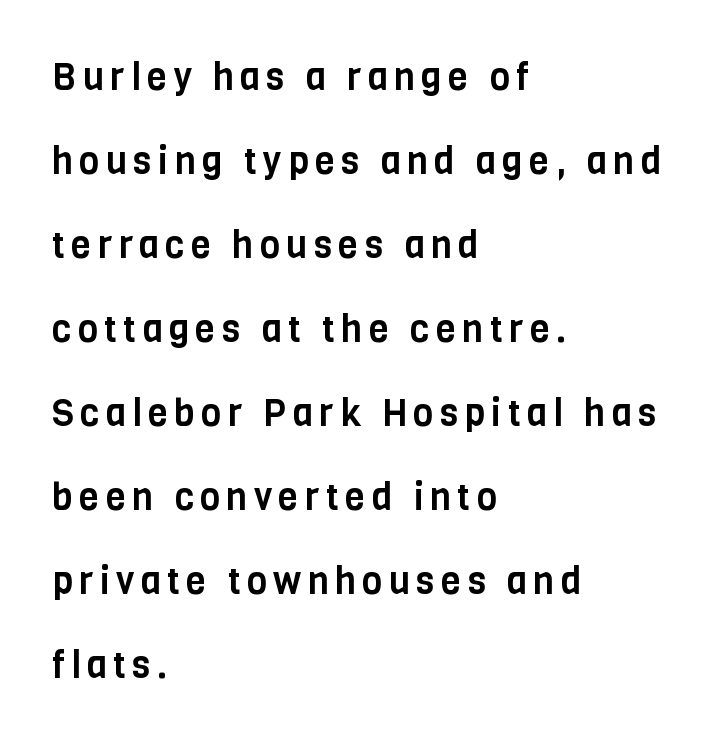
Spacing verdict: proportional, widths tailored to each character. You can tell from the bare stems that sans-serif type was used. The text block is weighted toward the left margin, trailing off unevenly rightward. Vertical strokes here are truly vertical. A bare baseline throughout the passage. A typesetter would call this leading open, well beyond the default.
